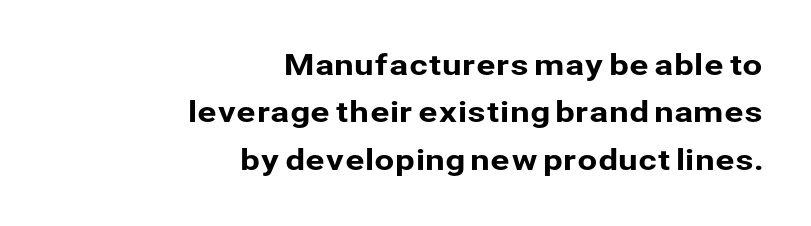
The image shows 29 px sans-serif type, upright; set right-aligned, normal line spacing (1.63x), normal letter spacing, not underlined; low stroke contrast and a medium x-height.
